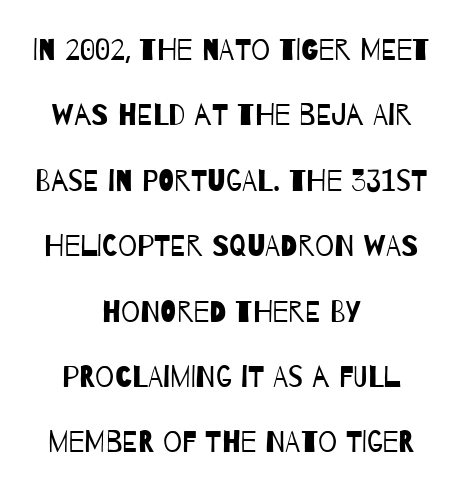
Q: Is the text bold? A: No.
Q: Is the typeface a serif or a sans-serif typeface? A: Sans-serif.
Q: Is the text underlined? A: No.
Q: How is the paragraph aligned? A: Centered.
Q: Is the spacing between letters normal or unusually wide? A: Normal.
Q: Is the spacing between lines tight, normal or loose? A: Loose.
Q: Width (condensed, normal, or wide)? A: Condensed.
Q: Stroke contrast? A: Low.
Q: x-height? A: Large.
Q: Monospaced? A: No.
